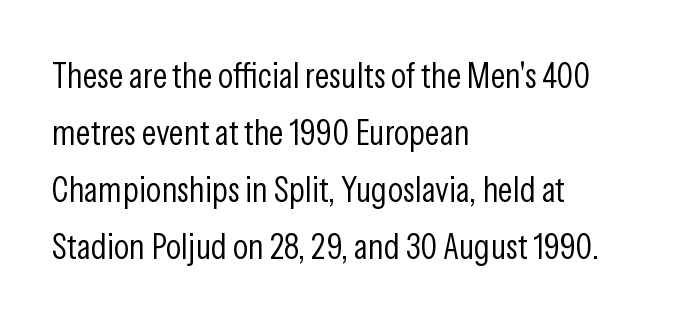
Q: Is the text bold? A: No.
Q: Is the text italic (slanted)? A: No, it is upright.
Q: Is the typeface a serif or a sans-serif typeface? A: Sans-serif.
Q: Is the text underlined? A: No.
Q: How is the paragraph aligned? A: Left-aligned.
Q: Is the spacing between letters normal or unusually wide? A: Normal.
Q: Is the spacing between lines tight, normal or loose? A: Normal.
Q: Width (condensed, normal, or wide)? A: Condensed.
Q: Stroke contrast? A: Low.
Q: x-height? A: Medium.
Q: Monospaced? A: No.
